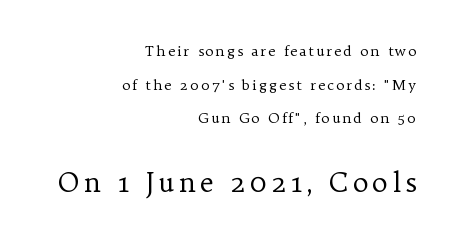
The image shows 27 px text type, upright; set right-aligned, loose line spacing (2.41x), not underlined; the second (bottom) block is 1.93x larger.
